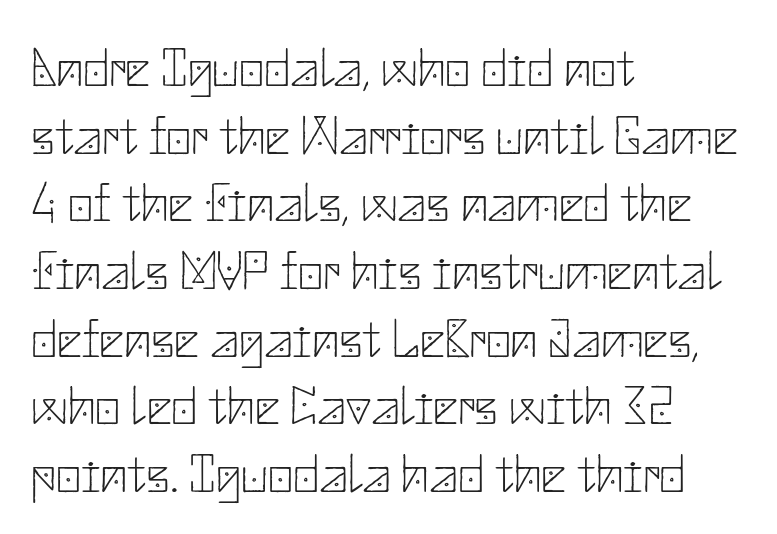
{"serif": "no", "italic": "no", "bold": "no", "weight": "thin", "width": "normal", "stroke_contrast": "low", "x_height": "small", "underline": "no", "align": "left", "line_spacing_ratio": 1.23, "letter_spacing": "normal", "letter_spacing_em": 0.0, "glyph_px": 55}
